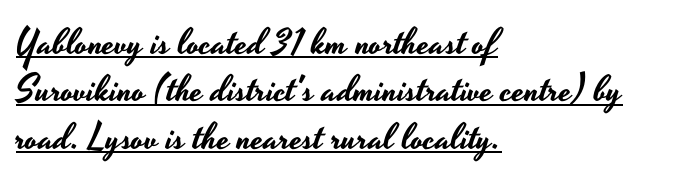
The image shows 37 px wide sans-serif type; set left-aligned, normal line spacing (1.28x), normal letter spacing, underlined; low stroke contrast and a small x-height.
